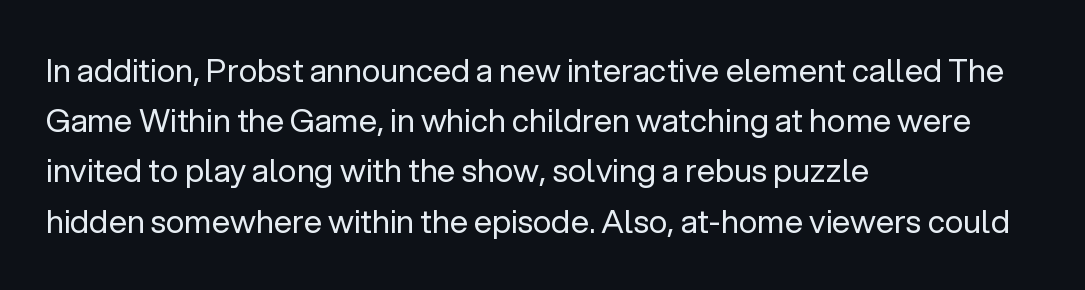
Q: Is the text bold? A: No.
Q: Is the text italic (slanted)? A: No, it is upright.
Q: Is the typeface a serif or a sans-serif typeface? A: Sans-serif.
Q: Is the text underlined? A: No.
Q: How is the paragraph aligned? A: Left-aligned.
Q: Is the spacing between letters normal or unusually wide? A: Normal.
Q: Is the spacing between lines tight, normal or loose? A: Normal.
Q: Width (condensed, normal, or wide)? A: Normal.
Q: Stroke contrast? A: Low.
Q: x-height? A: Medium.
Q: Monospaced? A: No.
